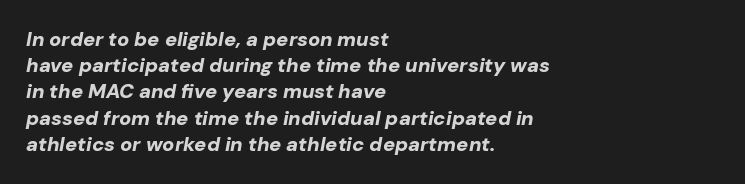
The image shows 20 px bold type, italic (leaning right); set left-aligned, normal line spacing (1.31x), normal letter spacing, not underlined.
